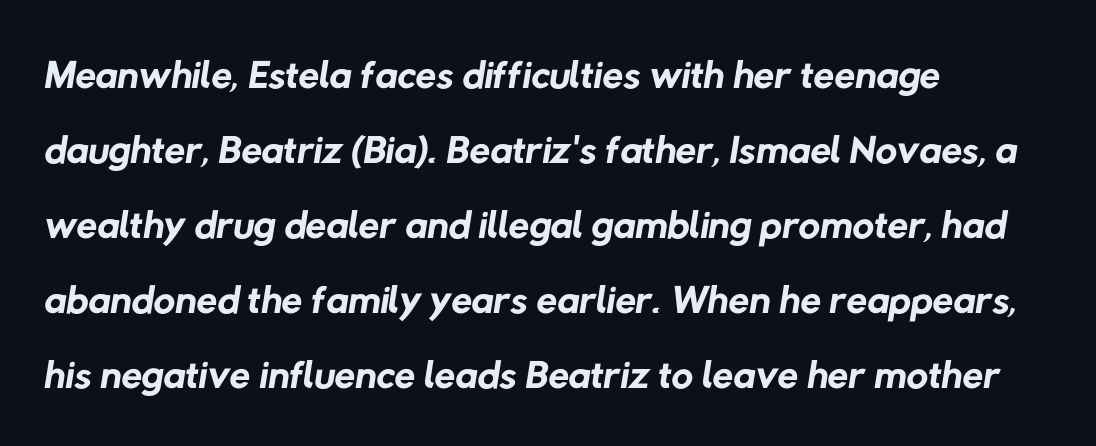
Leading matches the norm, producing a regular column. Nobody touched the tracking dial on this one. The typeface chosen for these lines omits serifs. No extra ink here — the face is not bold. Character widths vary here, with narrow letters taking less room than wide ones.
